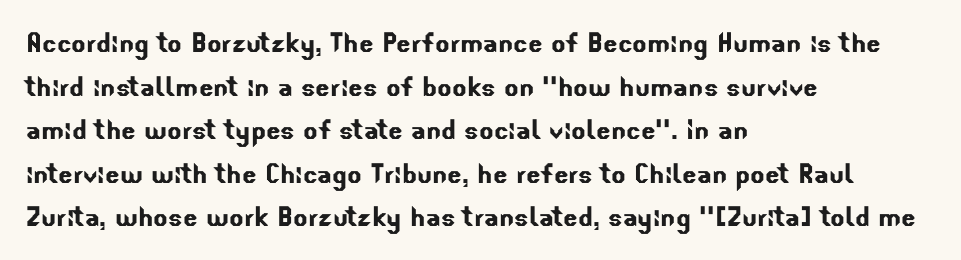
The image shows 34 px sans-serif type; set left-aligned, normal line spacing (1.28x), normal letter spacing, not underlined; low stroke contrast and a small x-height.
